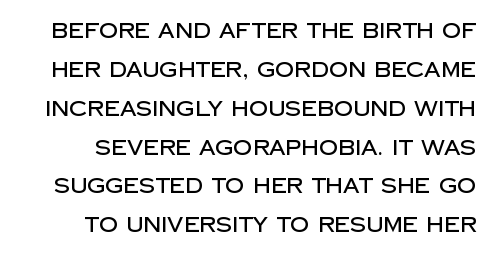
The image shows 21 px text type, upright; set line spacing 1.85x, normal letter spacing, not underlined.
